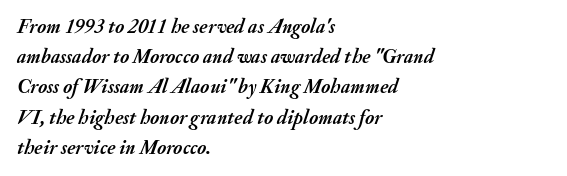
Q: Is the text bold? A: Yes.
Q: Is the text italic (slanted)? A: Yes, it leans right by about 20 degrees.
Q: Is the text underlined? A: No.
Q: How is the paragraph aligned? A: Left-aligned.
Q: Is the spacing between letters normal or unusually wide? A: Normal.
Q: Is the spacing between lines tight, normal or loose? A: Normal.
